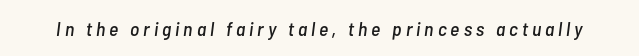
{"italic": "yes", "lean": "right", "slant_degrees": 7, "underline": "no", "letter_spacing": "wide", "letter_spacing_em": 0.2, "glyph_px": 20}
